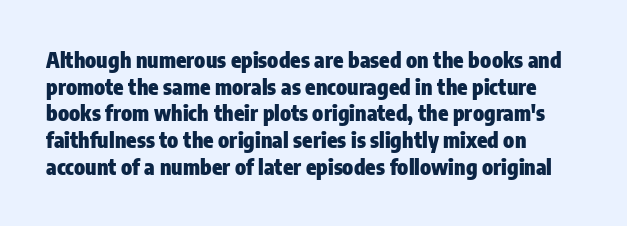
Q: Is the text bold? A: Yes.
Q: Is the text italic (slanted)? A: No, it is upright.
Q: Is the text underlined? A: No.
Q: How is the paragraph aligned? A: Left-aligned.
Q: Is the spacing between letters normal or unusually wide? A: Normal.
Q: Is the spacing between lines tight, normal or loose? A: Normal.
